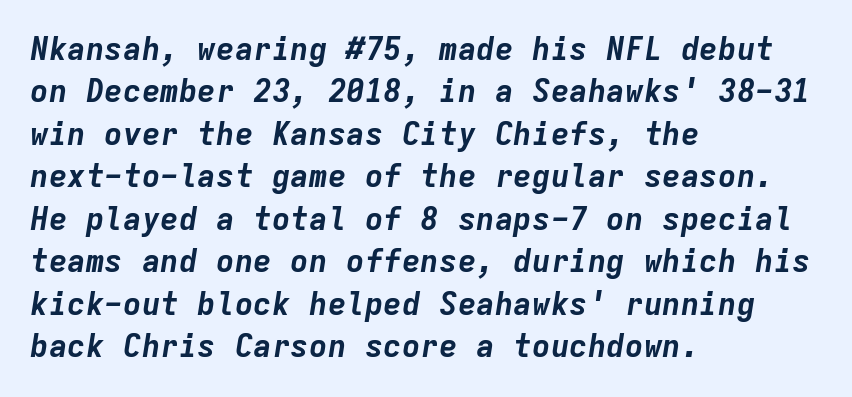
Q: Is the text bold? A: Yes.
Q: Is the text italic (slanted)? A: Yes, it leans right by about 9 degrees.
Q: Is the text underlined? A: No.
Q: How is the paragraph aligned? A: Left-aligned.
Q: Is the spacing between letters normal or unusually wide? A: Normal.
Q: Is the spacing between lines tight, normal or loose? A: Normal.
Q: Width (condensed, normal, or wide)? A: Normal.
Q: Stroke contrast? A: Low.
Q: x-height? A: Medium.
Q: Monospaced? A: Yes.
